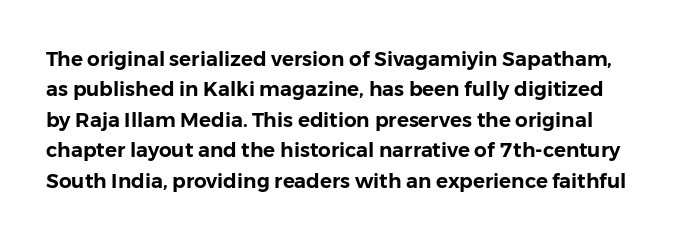
{"italic": "no", "underline": "no", "line_spacing": "normal", "line_spacing_ratio": 1.52, "letter_spacing": "normal", "letter_spacing_em": 0.0, "glyph_px": 20}
